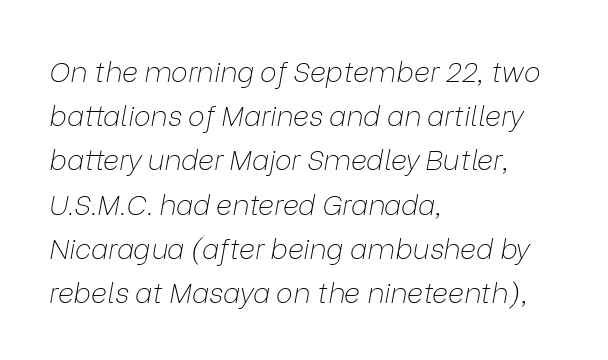
The image shows 28 px thin type, italic (leaning right); set left-aligned, normal line spacing (1.58x), normal letter spacing, not underlined; low stroke contrast and a medium x-height.
